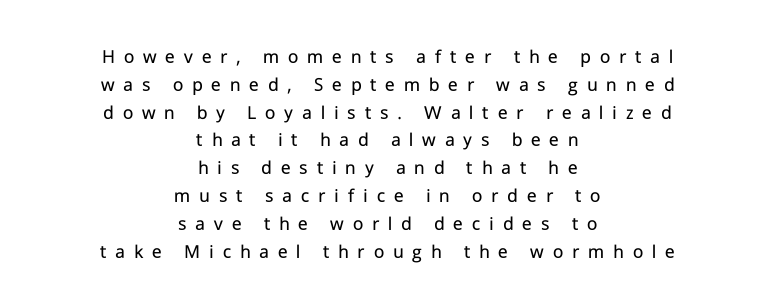
Q: Is the text bold? A: No.
Q: Is the text italic (slanted)? A: No, it is upright.
Q: Is the text underlined? A: No.
Q: How is the paragraph aligned? A: Centered.
Q: Is the spacing between letters normal or unusually wide? A: Unusually wide.
Q: Is the spacing between lines tight, normal or loose? A: Normal.
